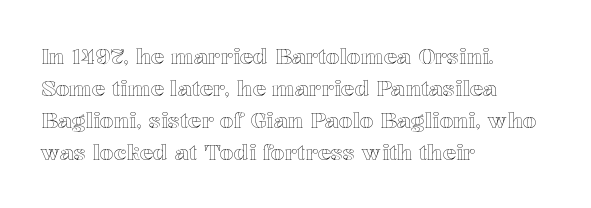
Left-aligned paragraph, ragged on the right. Rendered with straight, roman letterforms. Successive baselines arrive at the customary interval. Descenders are the only things crossing below the line. Is the letter spacing exaggerated? No — it looks like the ordinary default.
